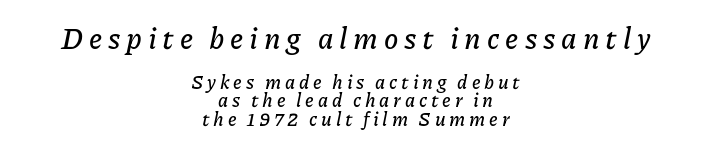
The line-height multiplier appears low, near solid setting. Type without underlining. Typeset on center — no edge is straight. You could not count columns in this text — the font is proportionally spaced.
